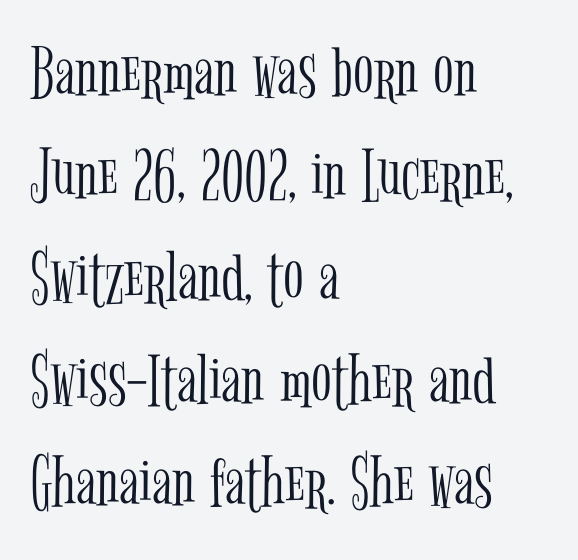
{"serif": "yes", "italic": "no", "bold": "no", "weight": "light", "width": "condensed", "stroke_contrast": "low", "x_height": "medium", "monospaced": "no", "underline": "no", "align": "left", "line_spacing": "normal", "line_spacing_ratio": 1.35, "letter_spacing": "normal", "letter_spacing_em": 0.0, "glyph_px": 76}
